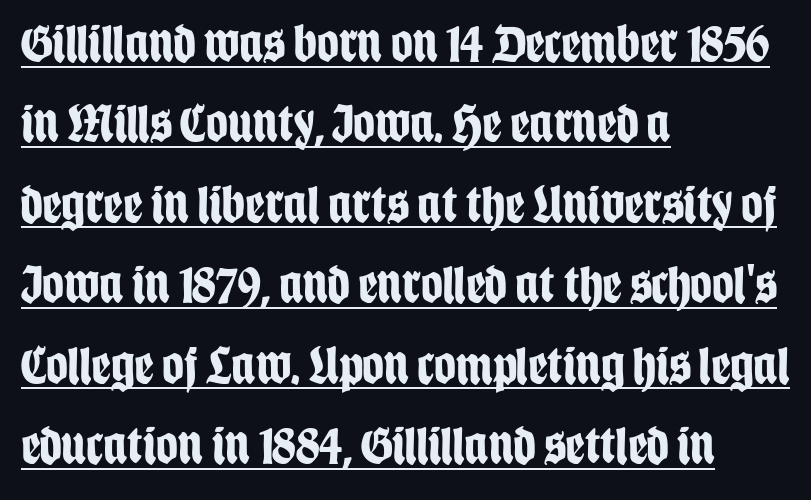
{"serif": "no", "italic": "no", "bold": "yes", "weight": "bold", "width": "condensed", "stroke_contrast": "low", "x_height": "large", "monospaced": "no", "underline": "yes", "align": "left", "line_spacing": "normal", "line_spacing_ratio": 1.49, "letter_spacing": "normal", "letter_spacing_em": 0.0, "glyph_px": 54}
